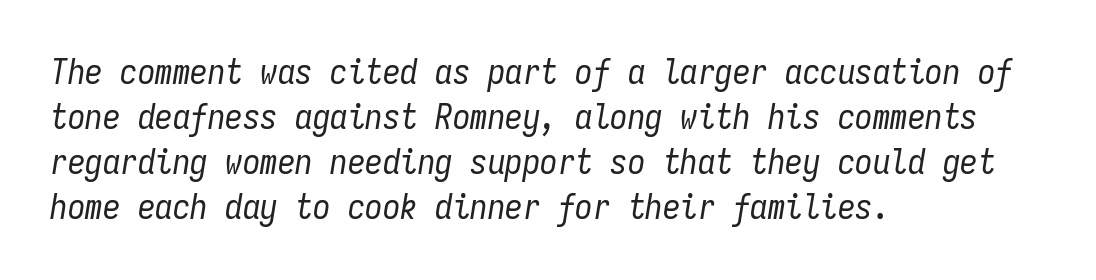
{"italic": "yes", "lean": "right", "slant_degrees": 9, "bold": "no", "weight": "regular", "width": "condensed", "stroke_contrast": "low", "x_height": "medium", "monospaced": "yes", "underline": "no", "align": "left", "line_spacing": "normal", "line_spacing_ratio": 1.29, "letter_spacing": "normal", "letter_spacing_em": 0.0, "glyph_px": 35}
